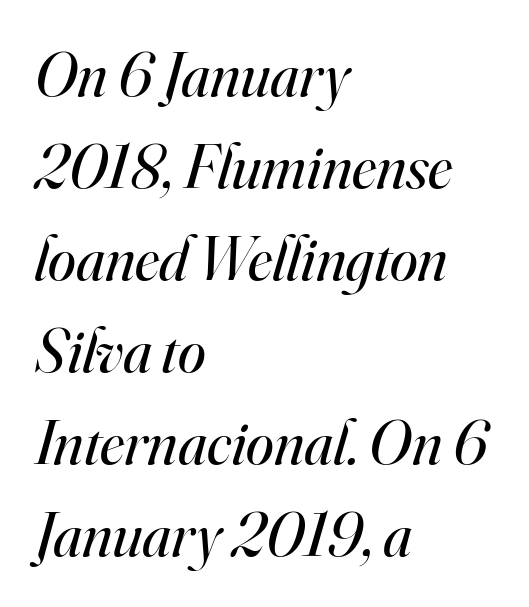
The image shows 63 px regular-weight serif type, italic (leaning right); set left-aligned, normal line spacing (1.46x), normal letter spacing, not underlined; high stroke contrast and a small x-height.
